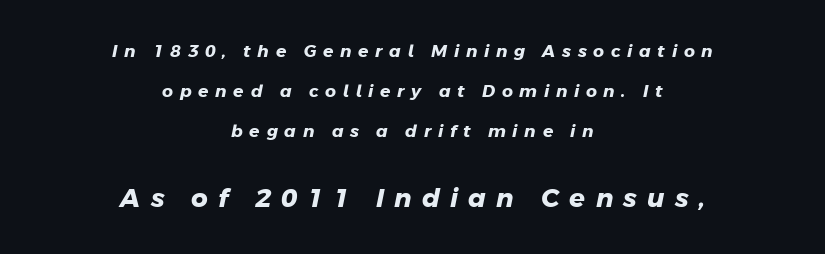
Q: Is the text bold? A: Yes.
Q: Is the text underlined? A: No.
Q: How is the paragraph aligned? A: Centered.
Q: Is the spacing between letters normal or unusually wide? A: Unusually wide.
Q: Is the spacing between lines tight, normal or loose? A: Loose.
Q: Which block of text is set in a larger size, the first (top) or the second (bottom)? A: The second (bottom) one.
